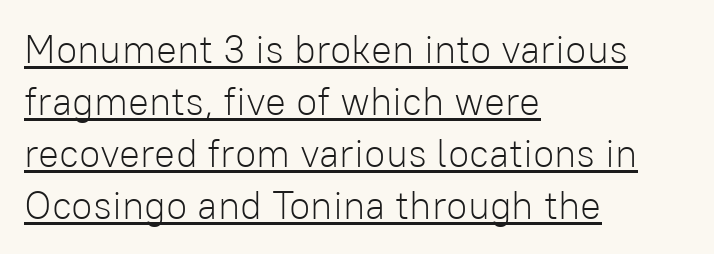
The image shows 39 px light sans-serif type, upright; set left-aligned, normal line spacing (1.33x), normal letter spacing, underlined; low stroke contrast and a medium x-height.
